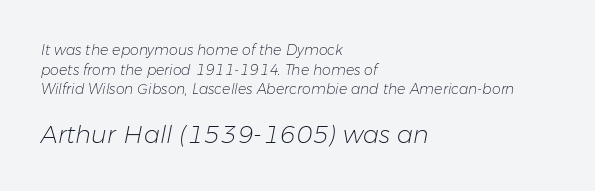
The image shows 24 px text type, italic (leaning right); set left-aligned, normal line spacing (1.4x), normal letter spacing, not underlined; the second (bottom) block is 1.71x larger.
